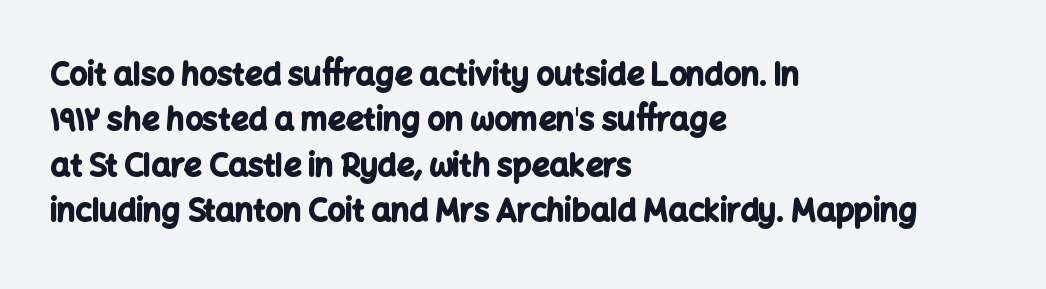
Q: Is the text bold? A: Yes.
Q: Is the text italic (slanted)? A: No, it is upright.
Q: Is the typeface a serif or a sans-serif typeface? A: Sans-serif.
Q: Is the text underlined? A: No.
Q: How is the paragraph aligned? A: Left-aligned.
Q: Is the spacing between letters normal or unusually wide? A: Normal.
Q: Is the spacing between lines tight, normal or loose? A: Normal.
Q: Width (condensed, normal, or wide)? A: Normal.
Q: Stroke contrast? A: Low.
Q: x-height? A: Medium.
Q: Monospaced? A: No.
